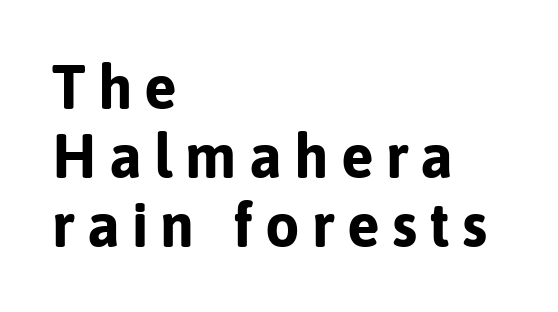
Q: Is the text bold? A: Yes.
Q: Is the text italic (slanted)? A: No, it is upright.
Q: Is the typeface a serif or a sans-serif typeface? A: Sans-serif.
Q: Is the text underlined? A: No.
Q: How is the paragraph aligned? A: Left-aligned.
Q: Is the spacing between letters normal or unusually wide? A: Unusually wide.
Q: Is the spacing between lines tight, normal or loose? A: Tight.
Q: Width (condensed, normal, or wide)? A: Normal.
Q: Stroke contrast? A: Low.
Q: x-height? A: Medium.
Q: Monospaced? A: No.
